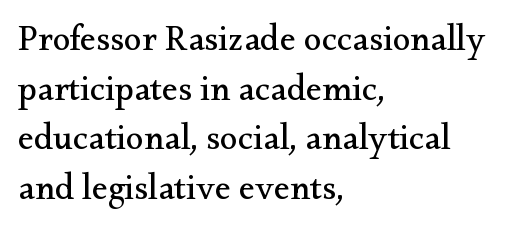
Q: Is the text bold? A: No.
Q: Is the text italic (slanted)? A: No, it is upright.
Q: Is the typeface a serif or a sans-serif typeface? A: Serif.
Q: Is the text underlined? A: No.
Q: How is the paragraph aligned? A: Left-aligned.
Q: Is the spacing between letters normal or unusually wide? A: Normal.
Q: Is the spacing between lines tight, normal or loose? A: Normal.
Q: Width (condensed, normal, or wide)? A: Normal.
Q: Stroke contrast? A: Medium.
Q: x-height? A: Small.
Q: Monospaced? A: No.
